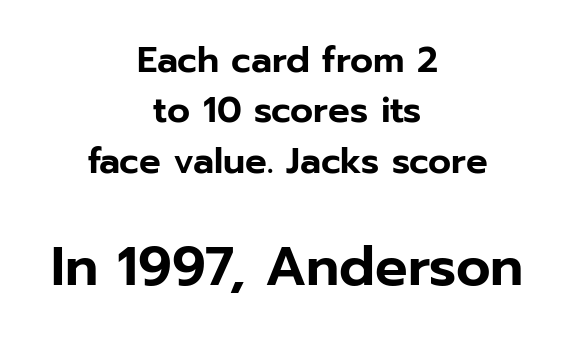
The image shows 54 px sans-serif type, upright; set centered, normal line spacing (1.4x), normal letter spacing, not underlined; the second (bottom) block is 1.5x larger; low stroke contrast and a medium x-height.
